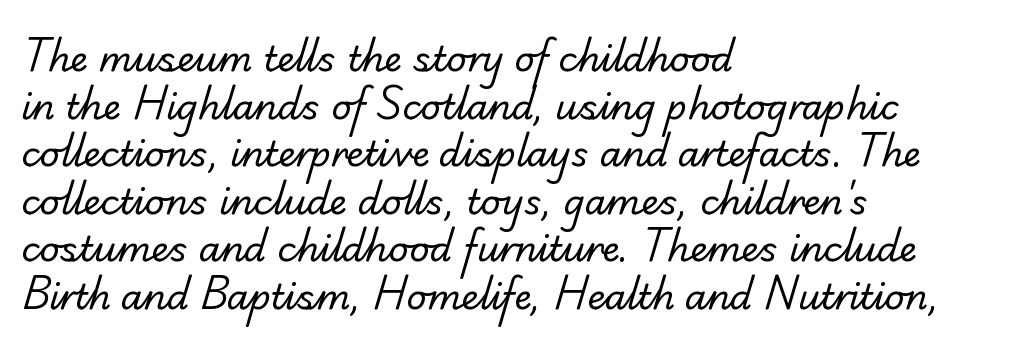
The letters sit at their default tracking, neither squeezed nor spread. Looks like regular typesetting: each glyph gets only the width it needs. The glyphs in this specimen are seriffed. The cut favours lightness, reaching ordinary text weight at its darkest. The string is rendered with underlining switched off.
